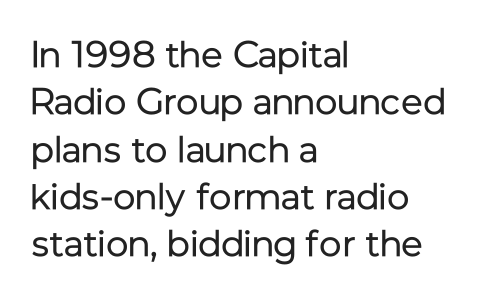
{"serif": "no", "italic": "no", "bold": "no", "weight": "regular", "width": "normal", "stroke_contrast": "low", "x_height": "medium", "monospaced": "no", "underline": "no", "align": "left", "line_spacing": "normal", "line_spacing_ratio": 1.28, "letter_spacing": "normal", "letter_spacing_em": 0.0, "glyph_px": 37}
